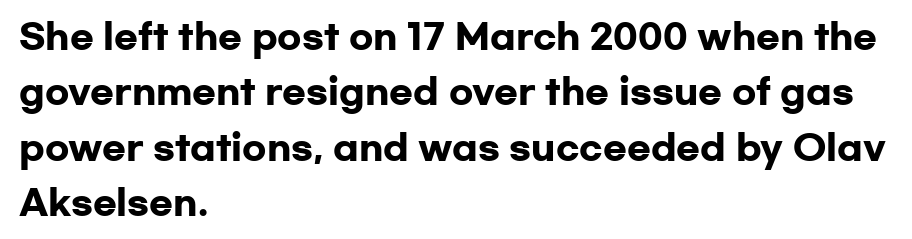
Q: Is the text bold? A: Yes.
Q: Is the text italic (slanted)? A: No, it is upright.
Q: Is the typeface a serif or a sans-serif typeface? A: Sans-serif.
Q: Is the text underlined? A: No.
Q: How is the paragraph aligned? A: Left-aligned.
Q: Is the spacing between letters normal or unusually wide? A: Normal.
Q: Is the spacing between lines tight, normal or loose? A: Normal.
Q: Width (condensed, normal, or wide)? A: Wide.
Q: Stroke contrast? A: Low.
Q: x-height? A: Medium.
Q: Monospaced? A: No.
